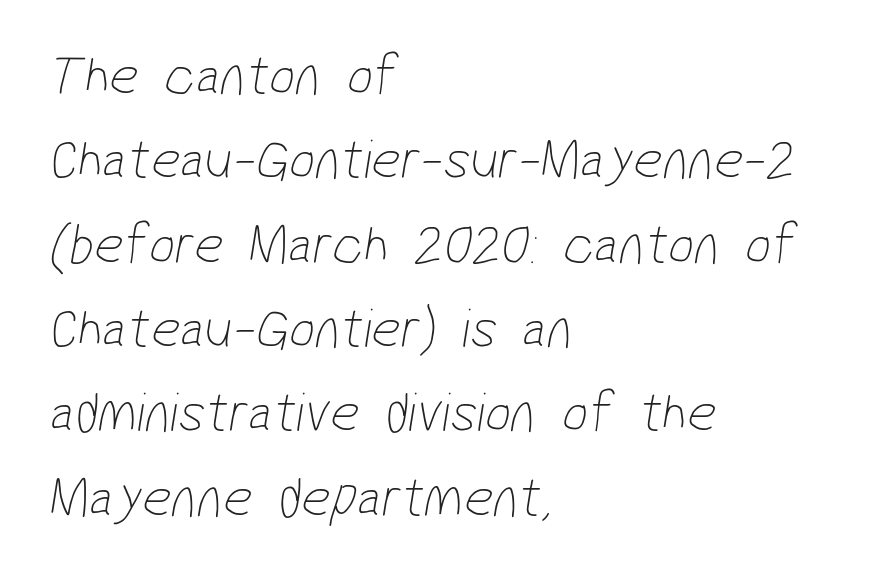
The image shows 57 px thin, condensed sans-serif type; set left-aligned, normal line spacing (1.48x), normal letter spacing, not underlined; low stroke contrast and a medium x-height.
